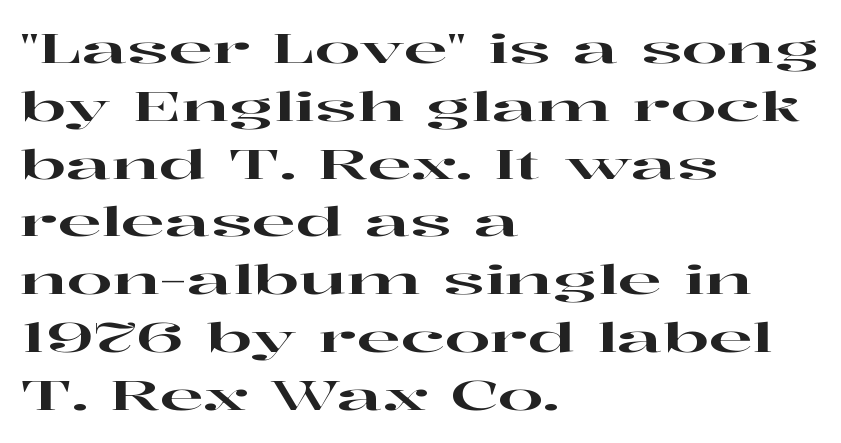
The image shows 41 px wide serif type, upright; set left-aligned, normal line spacing (1.41x), normal letter spacing, not underlined; high stroke contrast and a medium x-height.
